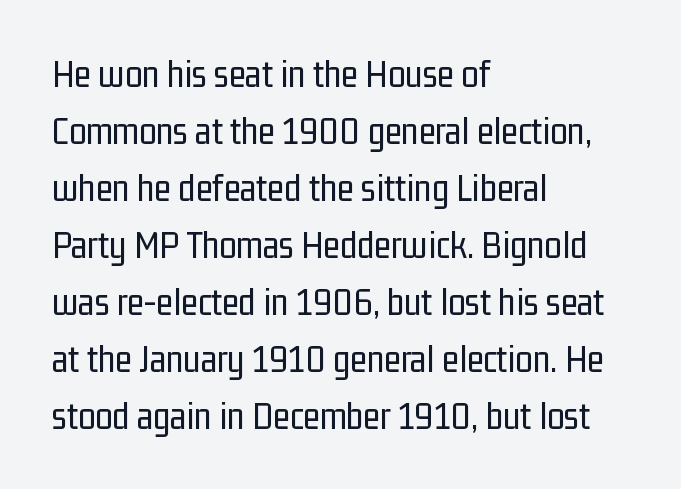
The line-height multiplier appears to be the usual default. Tracking value appears to be zero — textbook default spacing. Descenders hang freely into open space. Varying glyph widths throughout — classic text-font behaviour.
